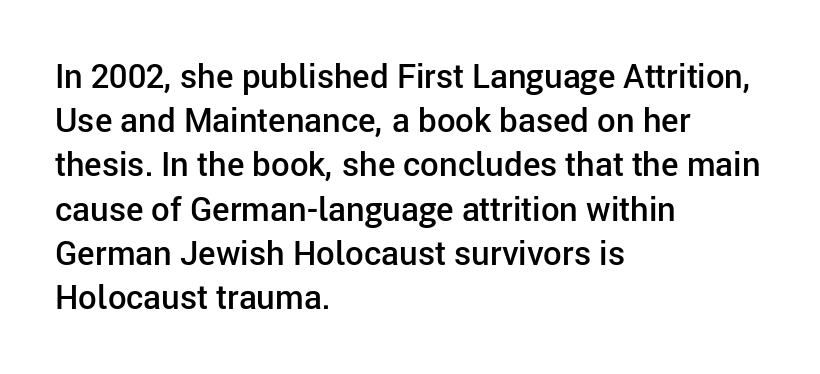
Q: Is the text bold? A: Semi-bold.
Q: Is the text italic (slanted)? A: No, it is upright.
Q: Is the typeface a serif or a sans-serif typeface? A: Sans-serif.
Q: Is the text underlined? A: No.
Q: How is the paragraph aligned? A: Left-aligned.
Q: Is the spacing between letters normal or unusually wide? A: Normal.
Q: Is the spacing between lines tight, normal or loose? A: Normal.
Q: Width (condensed, normal, or wide)? A: Normal.
Q: Stroke contrast? A: Low.
Q: x-height? A: Medium.
Q: Monospaced? A: No.
